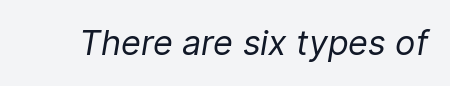
Q: Is the text bold? A: No.
Q: Is the text italic (slanted)? A: Yes, it leans right by about 9 degrees.
Q: Is the text underlined? A: No.
Q: Is the spacing between letters normal or unusually wide? A: Normal.
Q: Width (condensed, normal, or wide)? A: Normal.
Q: Stroke contrast? A: Low.
Q: x-height? A: Medium.
Q: Monospaced? A: No.
